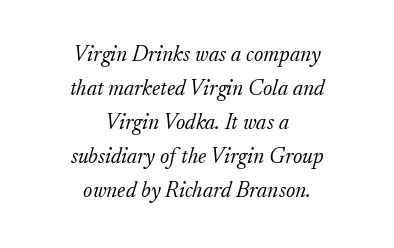
The image shows 22 px text type, italic (leaning right); set centered, normal line spacing (1.55x), normal letter spacing, not underlined.
